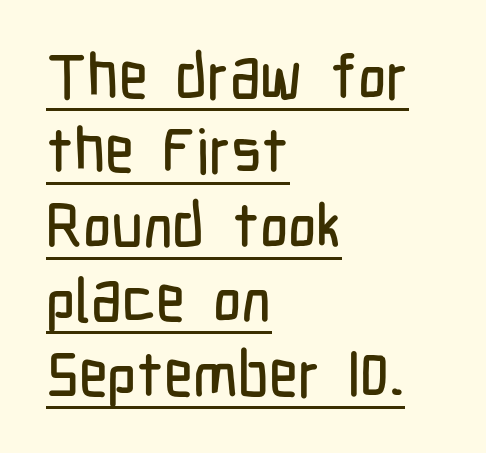
Classification — sans serif. The lines are quadded left. Tracking here is standard; glyphs follow each other at the usual distance. Proportional: the letters do not fall into vertical columns.
